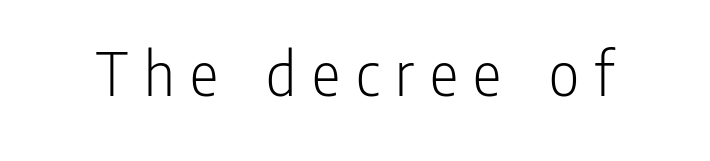
The typesetting does not lean heavy: it is not bold. The type is letterspaced generously, with wide tracking. Look at the bottom of the vertical strokes: they stop flat, with no serifs. A typesetter would call this proportional, since set widths differ per character. Letters rest on an invisible, unmarked baseline. The typography opts for an upright posture over an oblique one.
